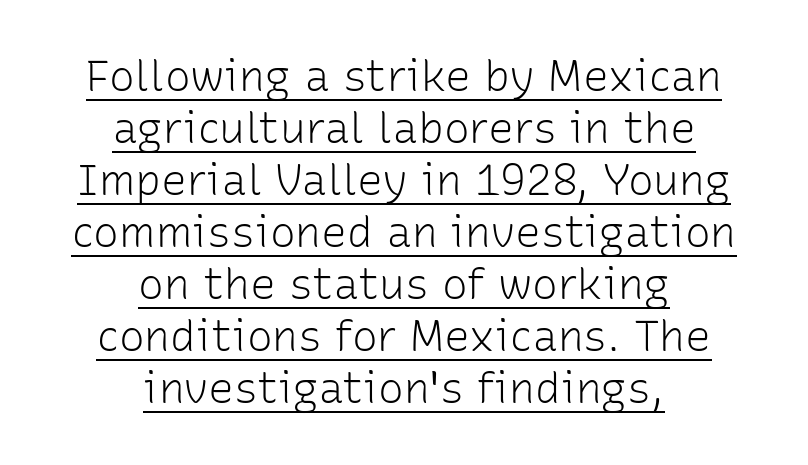
The image shows 43 px light sans-serif type, upright; set centered, line spacing 1.21x, normal letter spacing, underlined; low stroke contrast and a medium x-height.
